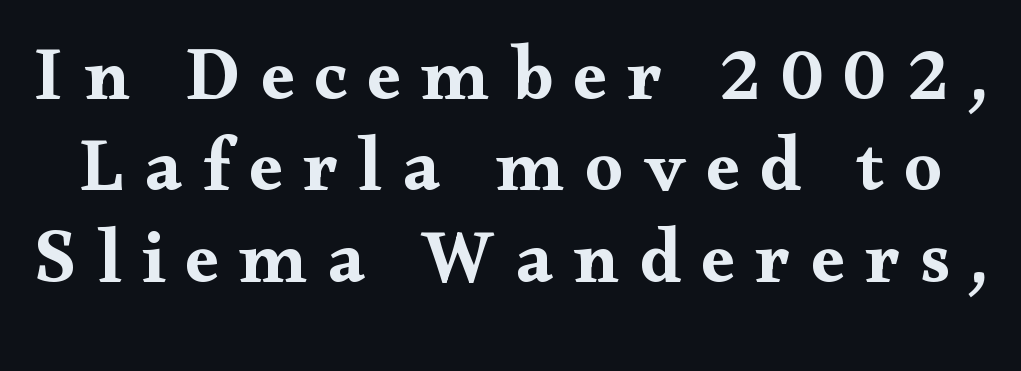
{"serif": "yes", "italic": "no", "bold": "yes", "weight": "bold", "width": "wide", "stroke_contrast": "medium", "x_height": "small", "monospaced": "no", "underline": "no", "line_spacing_ratio": 1.22, "letter_spacing": "wide", "letter_spacing_em": 0.27, "glyph_px": 75}
